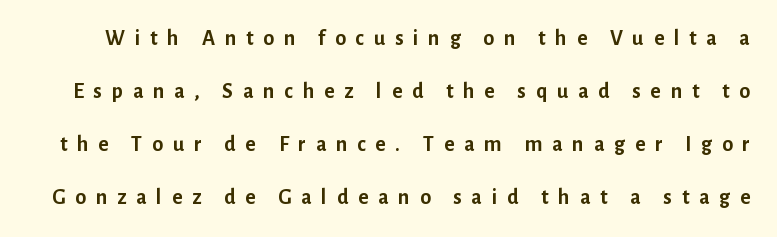
The letters stand straight up with perfectly vertical stems. Short note: letters widely spaced. One glance says open: line gaps are wider than usual. Honestly, there is no underline to notice here at all. Summary of weight: heavy, a full bold.
